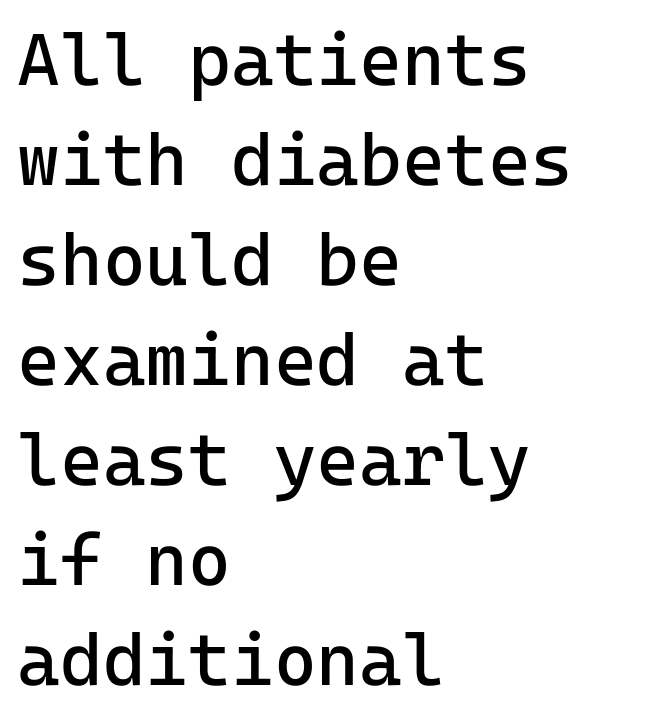
{"serif": "no", "italic": "no", "bold": "no", "weight": "regular", "width": "normal", "stroke_contrast": "low", "x_height": "medium", "monospaced": "yes", "underline": "no", "align": "left", "line_spacing": "normal", "line_spacing_ratio": 1.37, "letter_spacing": "normal", "letter_spacing_em": 0.0, "glyph_px": 73}
